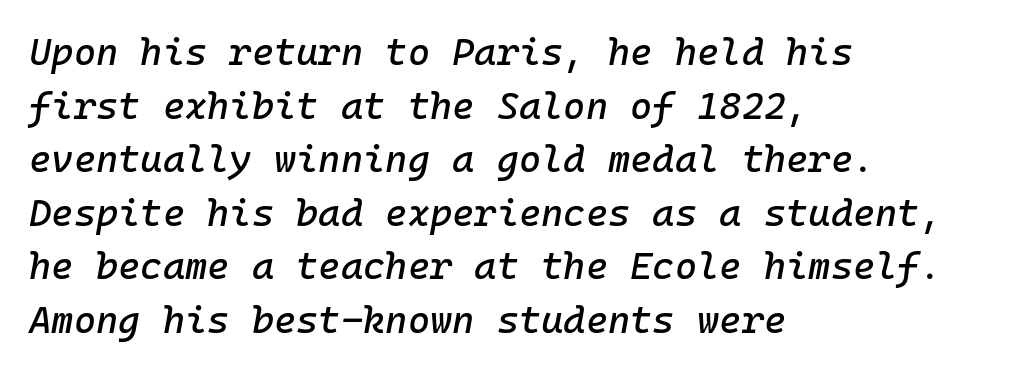
Q: Is the text italic (slanted)? A: Yes, it leans right by about 10 degrees.
Q: Is the text underlined? A: No.
Q: How is the paragraph aligned? A: Left-aligned.
Q: Is the spacing between letters normal or unusually wide? A: Normal.
Q: Is the spacing between lines tight, normal or loose? A: Normal.
Q: Width (condensed, normal, or wide)? A: Normal.
Q: Stroke contrast? A: Low.
Q: x-height? A: Medium.
Q: Monospaced? A: Yes.
